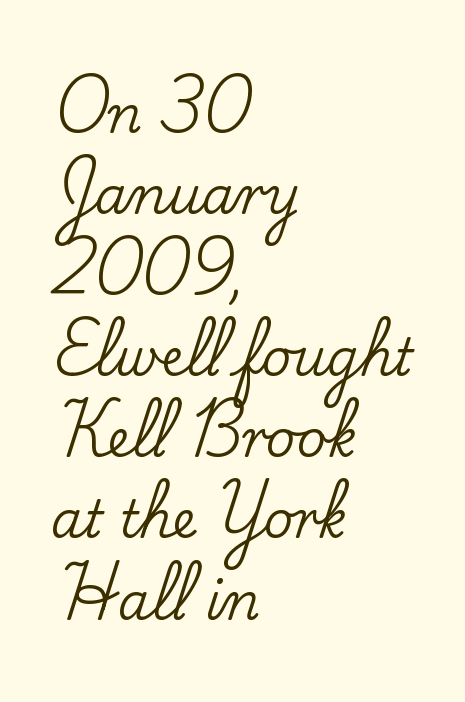
The image shows 51 px serif type; set left-aligned, normal line spacing (1.59x), normal letter spacing, not underlined; low stroke contrast and a small x-height.
